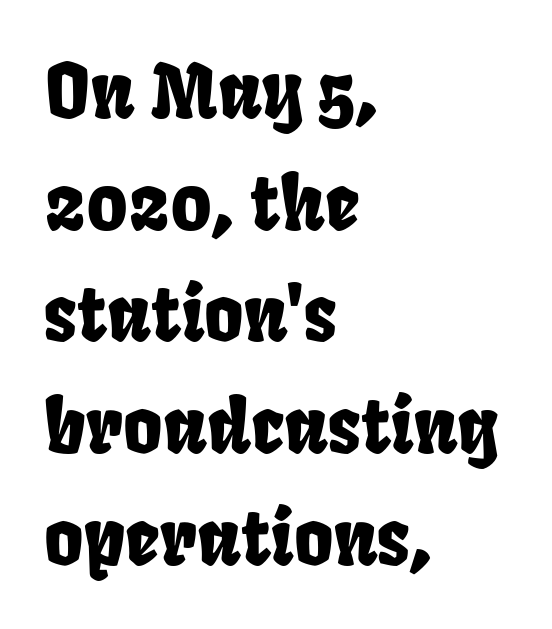
{"serif": "no", "width": "condensed", "stroke_contrast": "low", "x_height": "large", "monospaced": "no", "underline": "no", "align": "left", "line_spacing": "normal", "line_spacing_ratio": 1.49, "letter_spacing": "normal", "letter_spacing_em": 0.0, "glyph_px": 75}
